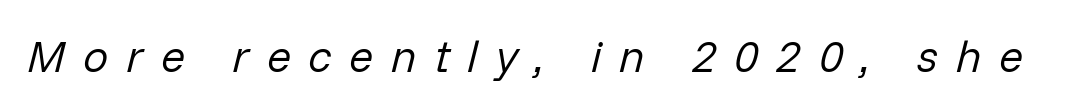
{"italic": "yes", "lean": "right", "slant_degrees": 14, "bold": "no", "weight": "regular", "width": "normal", "stroke_contrast": "low", "x_height": "medium", "monospaced": "no", "underline": "no", "letter_spacing": "wide", "letter_spacing_em": 0.39, "glyph_px": 45}
